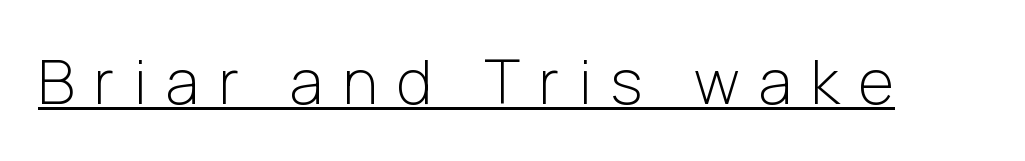
Q: Is the text bold? A: No.
Q: Is the text italic (slanted)? A: No, it is upright.
Q: Is the typeface a serif or a sans-serif typeface? A: Sans-serif.
Q: Is the text underlined? A: Yes.
Q: Is the spacing between letters normal or unusually wide? A: Unusually wide.
Q: Width (condensed, normal, or wide)? A: Normal.
Q: Stroke contrast? A: Low.
Q: x-height? A: Medium.
Q: Monospaced? A: No.
